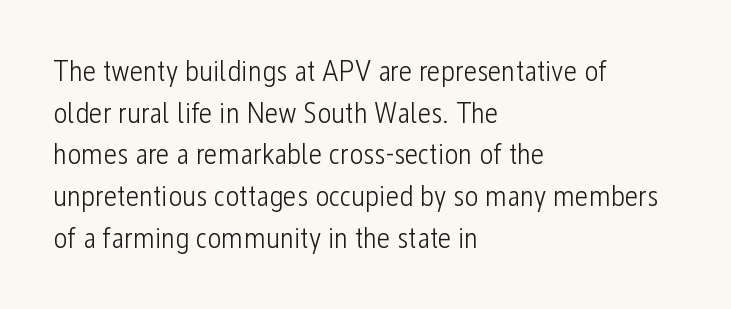
The image shows 30 px light, condensed sans-serif type, upright; set left-aligned, normal line spacing (1.39x), normal letter spacing, not underlined; low stroke contrast and a medium x-height.
